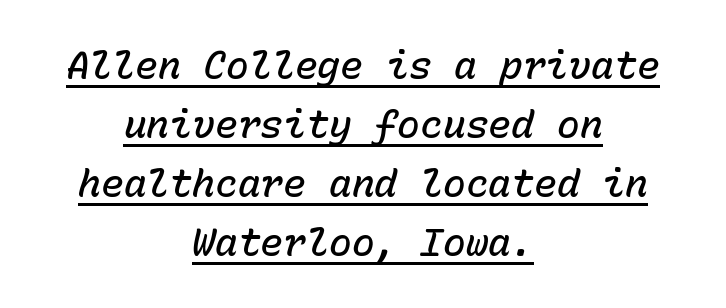
The text carries the slant typical of an italic or oblique font. Think of a typewriter: that constant character pitch is what you see here. Typeset on center — no edge is straight. A normal amount of white space separates one row of letters from the next.
